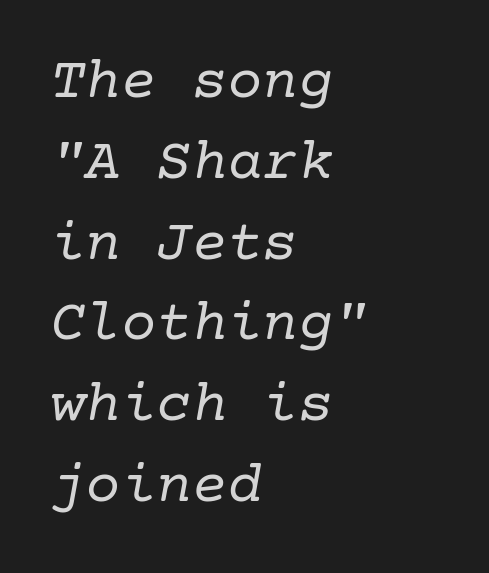
{"serif": "yes", "italic": "yes", "lean": "right", "slant_degrees": 10, "bold": "no", "weight": "regular", "width": "normal", "stroke_contrast": "low", "x_height": "medium", "underline": "no", "align": "left", "line_spacing": "normal", "line_spacing_ratio": 1.37, "letter_spacing": "normal", "letter_spacing_em": 0.0, "glyph_px": 59}
